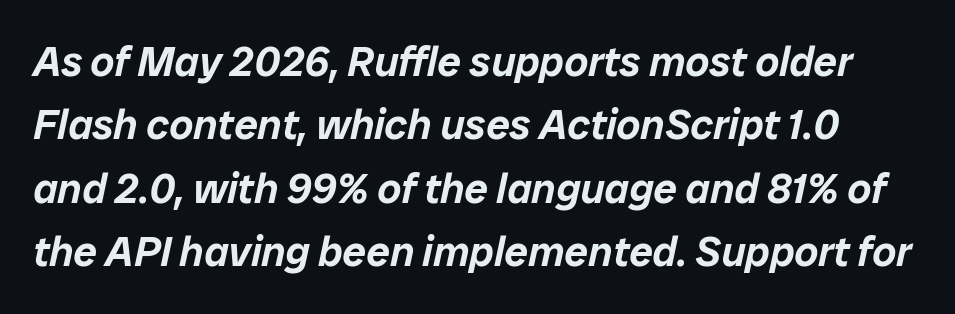
The rendering keeps characters at their native spacing. Looking at the ascenders, they clearly lean. The area under the type is left untouched. The rendering uses natural spacing where letterforms have individual widths. Successive baselines arrive at the customary interval.
